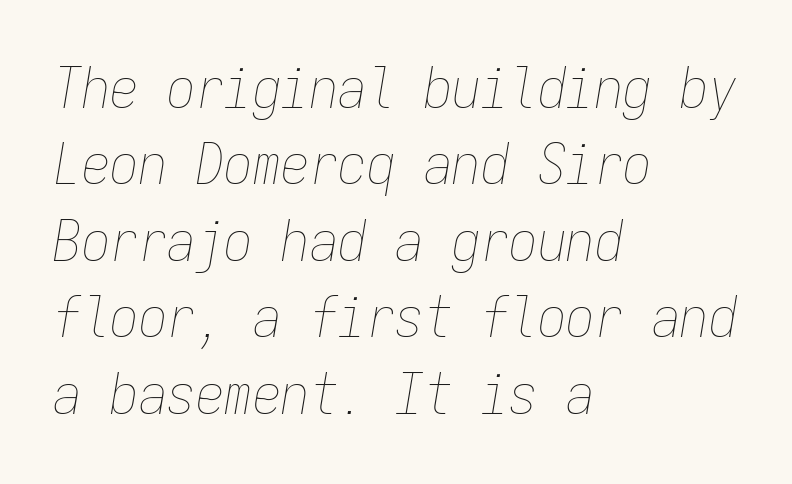
The image shows 57 px thin, condensed type, italic (leaning right), monospaced; set left-aligned, normal line spacing (1.34x), normal letter spacing, not underlined; low stroke contrast and a medium x-height.
